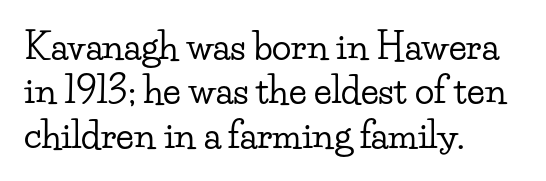
Tall strokes in this sample are plumb rather than angled. The glyphs in this specimen are seriffed. Bare-footed words on every line. How are the letters spaced? Ordinarily, with no added tracking.
